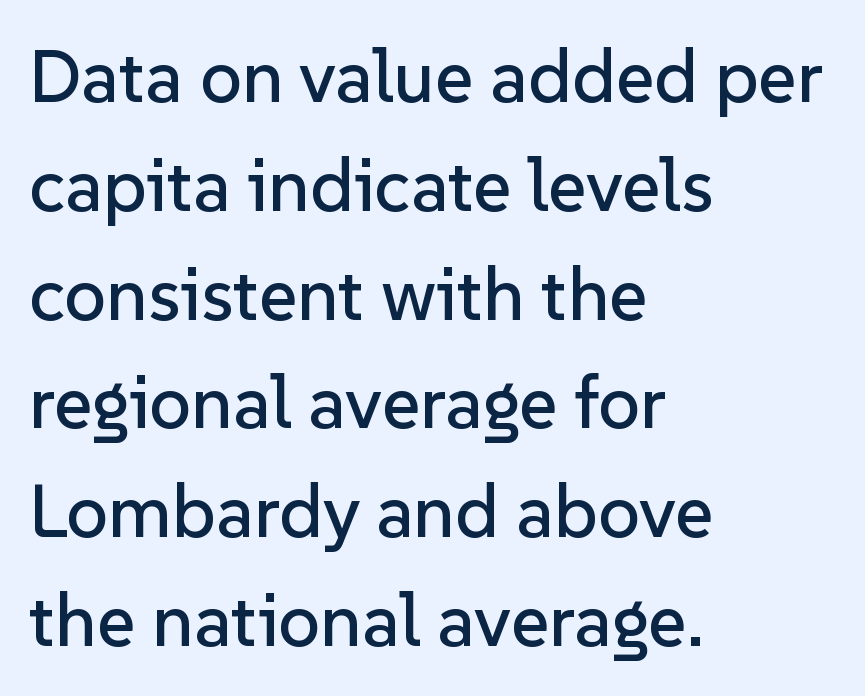
These lines stack with their left ends in a neat column. These lines are rendered in a variable-pitch font. In terms of leading, this rendering sits right in the middle. A typesetter would label this face a sans. A bare baseline throughout the passage. The axis of the letterforms is exactly vertical.
